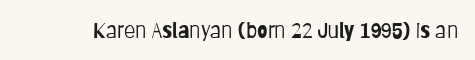
The passage shown is not underscored anywhere. The font's upright variant was chosen for this text. Stems here are at most as thick as an everyday book face. Observe the ordinary spacing: letters are neighbours, not strangers.
